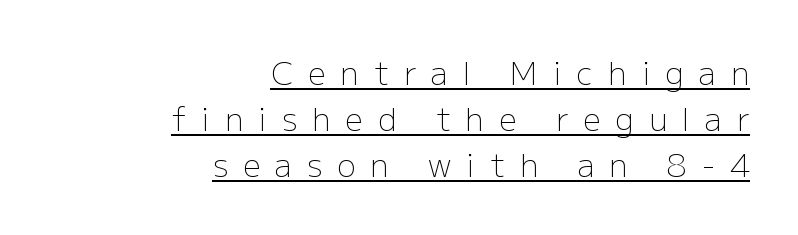
{"serif": "no", "italic": "no", "bold": "no", "weight": "light", "width": "normal", "stroke_contrast": "low", "x_height": "medium", "monospaced": "no", "underline": "yes", "align": "right", "line_spacing": "normal", "line_spacing_ratio": 1.48, "letter_spacing": "wide", "letter_spacing_em": 0.49, "glyph_px": 31}
